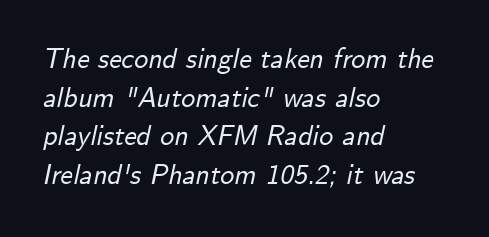
Descenders hang freely into open space. This sample uses an oblique cut, with every glyph tilted off the vertical. Each line starts at the same left margin while the right side varies. Here the glyphs are tracked normally, forming tight word shapes. The rendering uses natural spacing where letterforms have individual widths.
